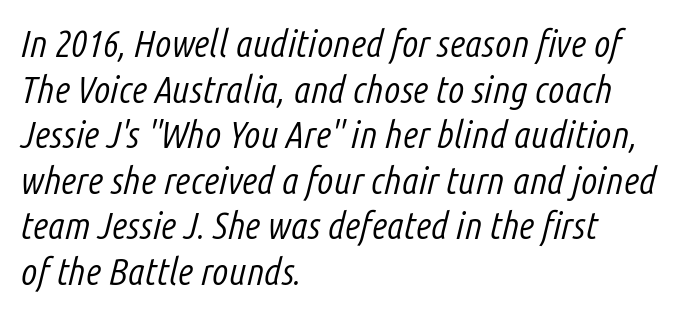
These lines were composed using italics. Leftover space on each line is placed entirely after the last word. Weight: in the light-to-regular range. Characters follow at the spacing the type designer built in.
